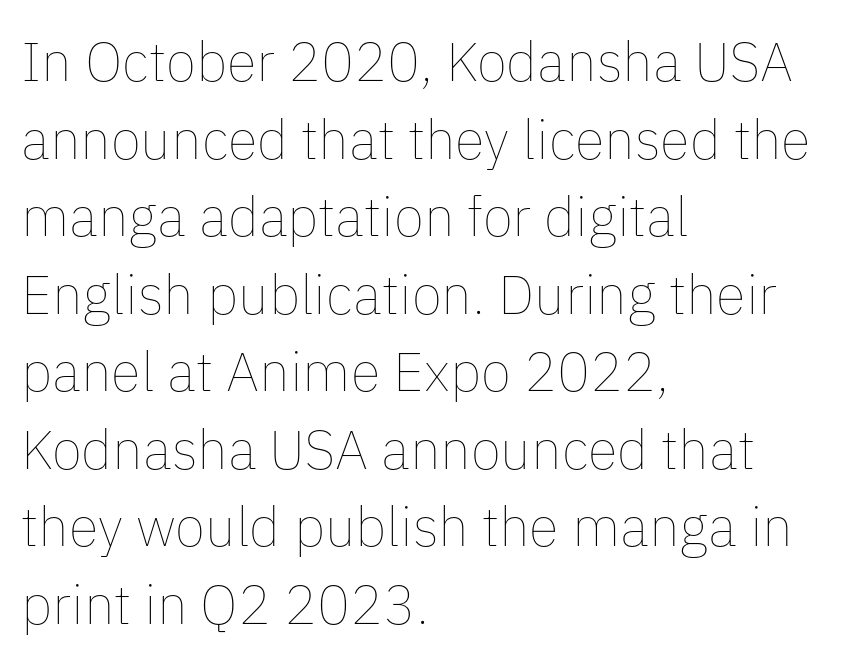
Q: Is the text bold? A: No.
Q: Is the text italic (slanted)? A: No, it is upright.
Q: Is the text underlined? A: No.
Q: How is the paragraph aligned? A: Left-aligned.
Q: Is the spacing between letters normal or unusually wide? A: Normal.
Q: Is the spacing between lines tight, normal or loose? A: Normal.
Q: Width (condensed, normal, or wide)? A: Normal.
Q: Stroke contrast? A: Low.
Q: x-height? A: Medium.
Q: Monospaced? A: No.
